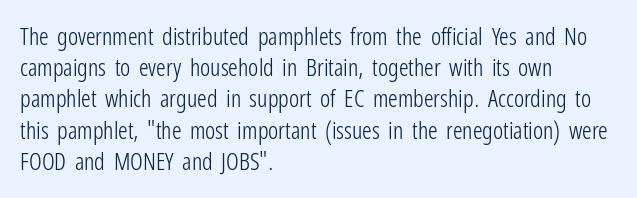
{"italic": "no", "bold": "no", "underline": "no", "align": "left", "line_spacing": "normal", "line_spacing_ratio": 1.3, "letter_spacing": "normal", "letter_spacing_em": 0.0, "glyph_px": 24}
